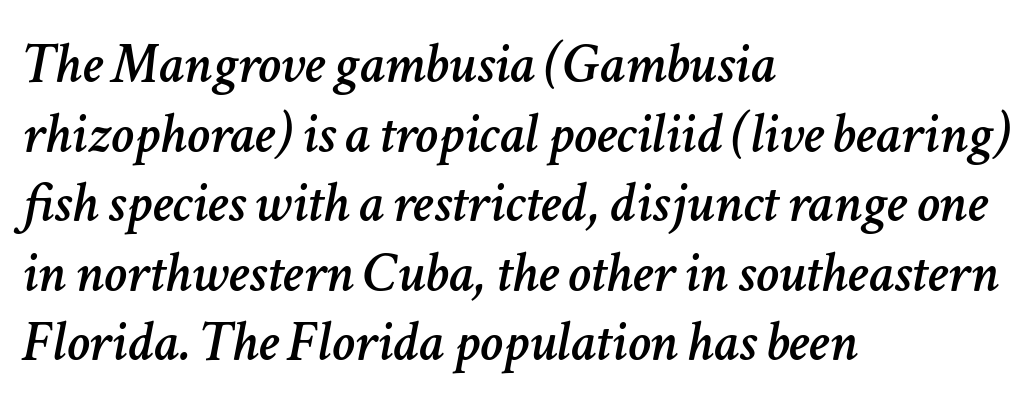
Q: Is the text italic (slanted)? A: Yes, it leans right by about 11 degrees.
Q: Is the text underlined? A: No.
Q: How is the paragraph aligned? A: Left-aligned.
Q: Is the spacing between letters normal or unusually wide? A: Normal.
Q: Width (condensed, normal, or wide)? A: Normal.
Q: Stroke contrast? A: Low.
Q: x-height? A: Medium.
Q: Monospaced? A: No.
